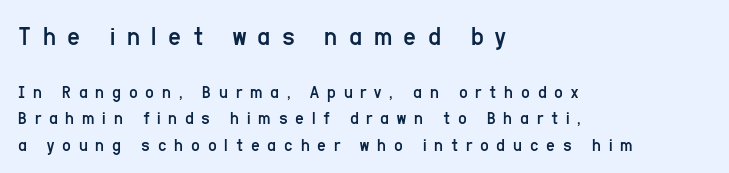
Q: Is the text bold? A: No.
Q: Is the text italic (slanted)? A: No, it is upright.
Q: Is the typeface a serif or a sans-serif typeface? A: Sans-serif.
Q: Is the text underlined? A: No.
Q: How is the paragraph aligned? A: Left-aligned.
Q: Is the spacing between letters normal or unusually wide? A: Unusually wide.
Q: Is the spacing between lines tight, normal or loose? A: Normal.
Q: Which block of text is set in a larger size, the first (top) or the second (bottom)? A: The first (top) one.
Q: Width (condensed, normal, or wide)? A: Condensed.
Q: Stroke contrast? A: Low.
Q: x-height? A: Medium.
Q: Monospaced? A: No.
